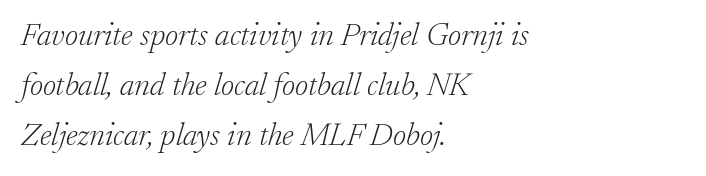
Q: Is the text bold? A: No.
Q: Is the text italic (slanted)? A: Yes, it leans right by about 17 degrees.
Q: Is the typeface a serif or a sans-serif typeface? A: Serif.
Q: Is the text underlined? A: No.
Q: How is the paragraph aligned? A: Left-aligned.
Q: Is the spacing between letters normal or unusually wide? A: Normal.
Q: Is the spacing between lines tight, normal or loose? A: Normal.
Q: Width (condensed, normal, or wide)? A: Normal.
Q: Stroke contrast? A: Low.
Q: x-height? A: Small.
Q: Monospaced? A: No.
